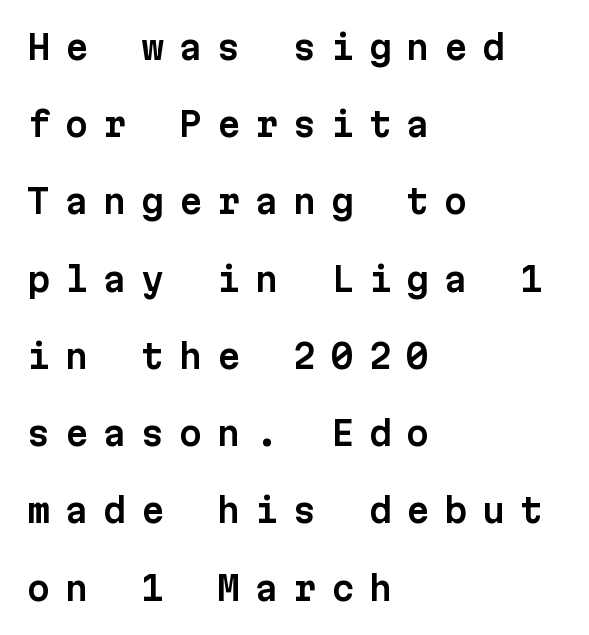
Check under the words: just untouched page. Regarding serifs, this sample does without them. Italic? Not at all — the glyphs are vertical. Fixed-width glyphs throughout — classic coding-font behaviour.
